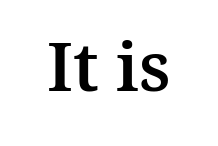
Are there feet on the stems? There are — it's a serif. The letterforms sit shoulder to shoulder at normal distance. Every stem runs plumb, perpendicular to the baseline. You could not count columns in this text — the font is proportionally spaced. Glance below the letters and you will spot only blank space.
